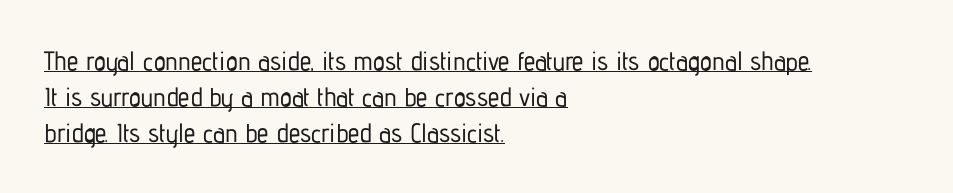
Q: Is the text italic (slanted)? A: No, it is upright.
Q: Is the text underlined? A: Yes.
Q: How is the paragraph aligned? A: Left-aligned.
Q: Is the spacing between letters normal or unusually wide? A: Normal.
Q: Is the spacing between lines tight, normal or loose? A: Normal.
